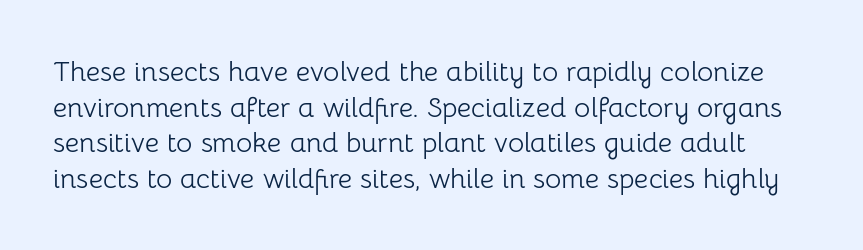
The specimen omits any rule beneath the text block's lines. Vertically, the passage feels balanced, rows spaced as you'd expect. No feet cap the strokes, marking this as sans-serif type. Varying glyph widths throughout — classic text-font behaviour.
